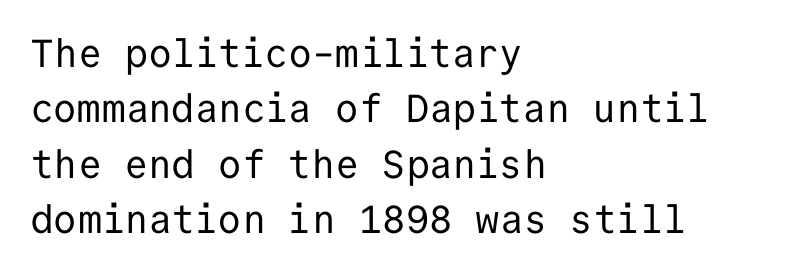
Q: Is the text bold? A: No.
Q: Is the text italic (slanted)? A: No, it is upright.
Q: Is the typeface a serif or a sans-serif typeface? A: Sans-serif.
Q: Is the text underlined? A: No.
Q: How is the paragraph aligned? A: Left-aligned.
Q: Is the spacing between letters normal or unusually wide? A: Normal.
Q: Is the spacing between lines tight, normal or loose? A: Normal.
Q: Width (condensed, normal, or wide)? A: Normal.
Q: Stroke contrast? A: Low.
Q: x-height? A: Medium.
Q: Monospaced? A: Yes.
